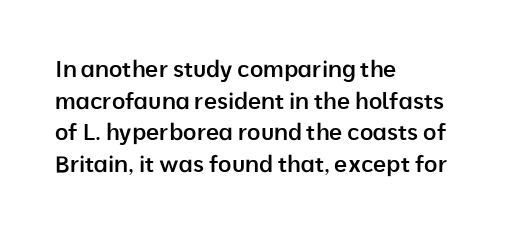
{"italic": "no", "bold": "semi", "underline": "no", "align": "left", "line_spacing": "normal", "line_spacing_ratio": 1.37, "letter_spacing": "normal", "letter_spacing_em": 0.0, "glyph_px": 23}
